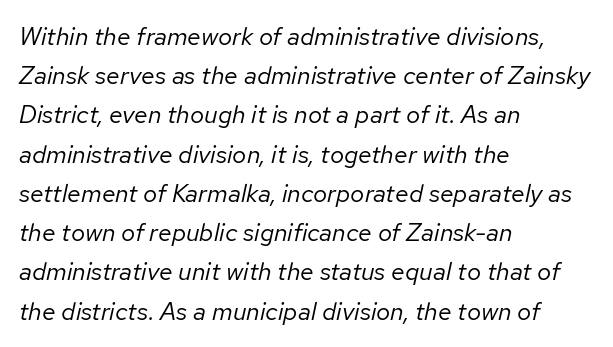
{"italic": "yes", "lean": "right", "slant_degrees": 12, "bold": "no", "underline": "no", "align": "left", "line_spacing": "normal", "line_spacing_ratio": 1.57, "letter_spacing": "normal", "letter_spacing_em": 0.0, "glyph_px": 25}
